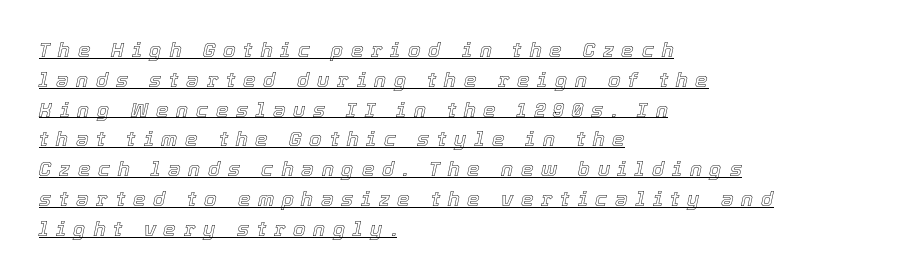
Q: Is the text italic (slanted)? A: Yes, it leans right by about 12 degrees.
Q: Is the text underlined? A: Yes.
Q: How is the paragraph aligned? A: Left-aligned.
Q: Is the spacing between letters normal or unusually wide? A: Unusually wide.
Q: Is the spacing between lines tight, normal or loose? A: Normal.
